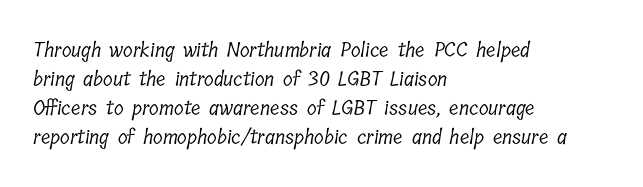
Q: Is the text bold? A: No.
Q: Is the text underlined? A: No.
Q: How is the paragraph aligned? A: Left-aligned.
Q: Is the spacing between letters normal or unusually wide? A: Normal.
Q: Is the spacing between lines tight, normal or loose? A: Normal.
